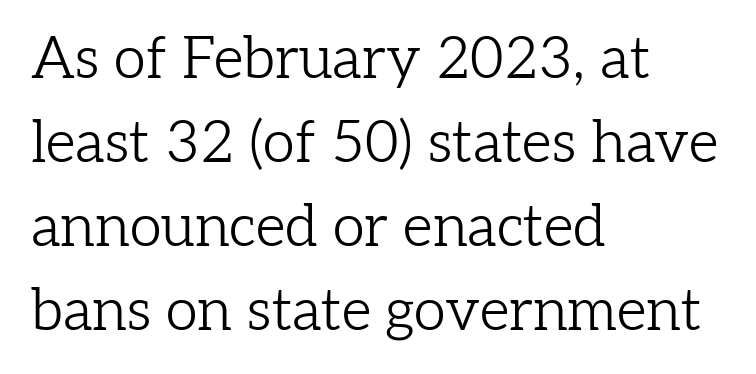
All the whitespace from short lines collects on the right. Vertical spacing — default. Ink coverage per letter is moderate at most. The font's upright variant was chosen for this text. These lines keep a tight, regular rhythm from letter to letter.
